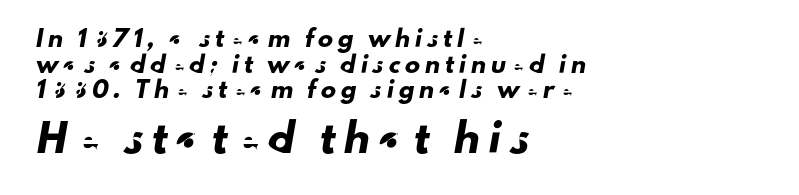
The image shows 26 px text type; set left-aligned, line spacing 1.71x, unusually wide letter spacing (+0.34 em), not underlined; the second (bottom) block is 1.73x larger.
